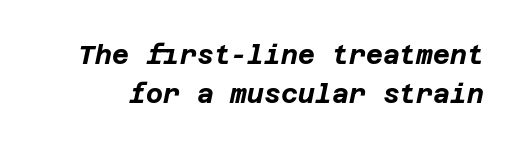
Q: Is the text bold? A: Yes.
Q: Is the text italic (slanted)? A: Yes, it leans right by about 12 degrees.
Q: Is the text underlined? A: No.
Q: Is the spacing between letters normal or unusually wide? A: Normal.
Q: Is the spacing between lines tight, normal or loose? A: Normal.
